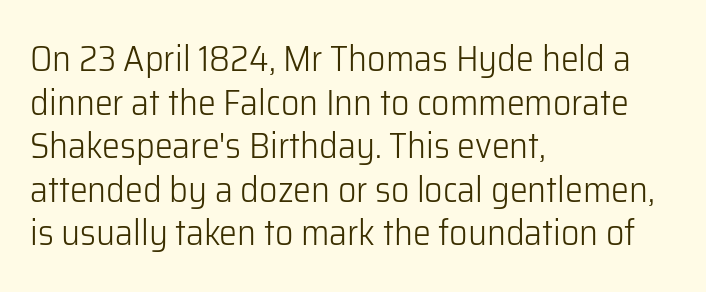
The image shows 36 px light sans-serif type, upright; set left-aligned, line spacing 1.21x, normal letter spacing, not underlined; low stroke contrast and a medium x-height.
